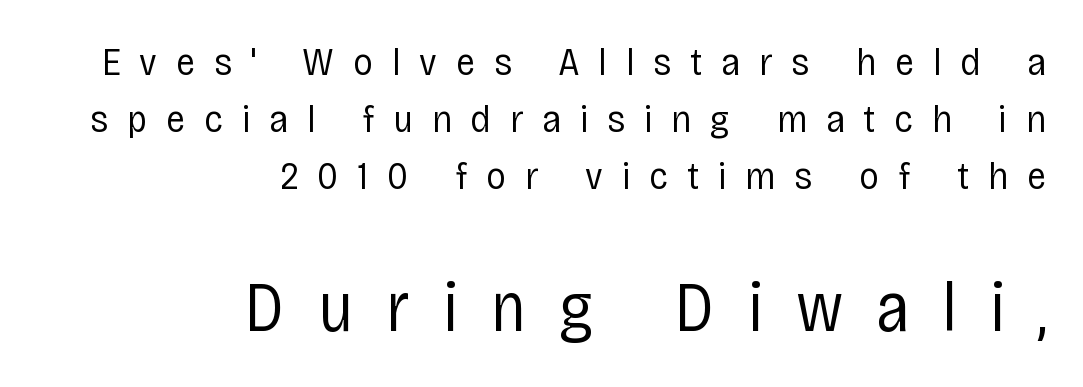
{"serif": "no", "italic": "no", "bold": "no", "weight": "regular", "width": "condensed", "stroke_contrast": "low", "x_height": "large", "monospaced": "no", "underline": "no", "align": "right", "line_spacing": "normal", "line_spacing_ratio": 1.43, "letter_spacing": "wide", "letter_spacing_em": 0.47, "larger_block": "second", "size_ratio": 1.75, "glyph_px": 70}
